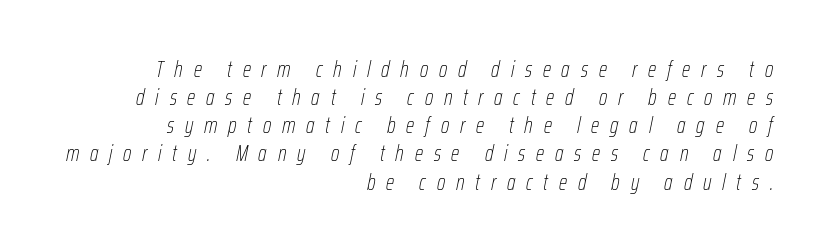
Q: Is the text bold? A: No.
Q: Is the text italic (slanted)? A: Yes, it leans right by about 12 degrees.
Q: Is the text underlined? A: No.
Q: How is the paragraph aligned? A: Right-aligned.
Q: Is the spacing between letters normal or unusually wide? A: Unusually wide.
Q: Is the spacing between lines tight, normal or loose? A: Normal.
